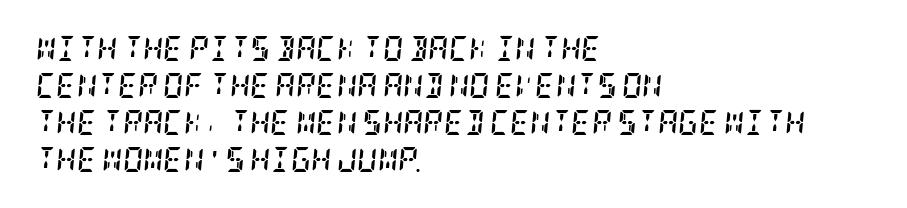
The image shows 25 px bold type, italic (leaning right); set left-aligned, normal line spacing (1.48x), normal letter spacing, not underlined.
